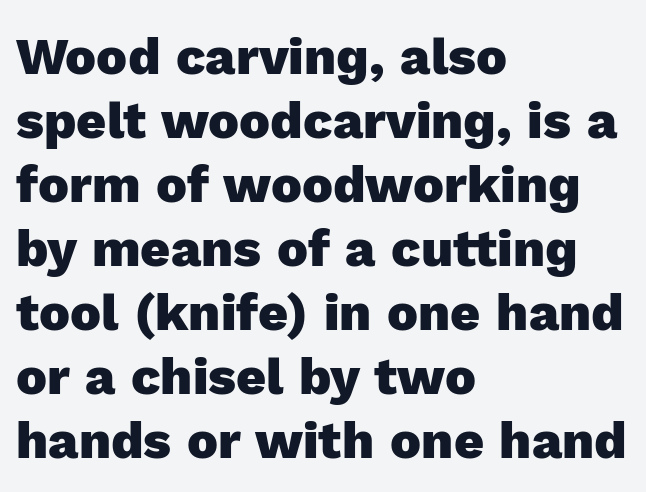
Check the space under the baseline: it is left empty. A typesetter would mark this as roman, not italic. Students, note that the glyphs here touch the page at normal intervals. Alignment: flush left. Stroke terminals: plain, sans-serif.
